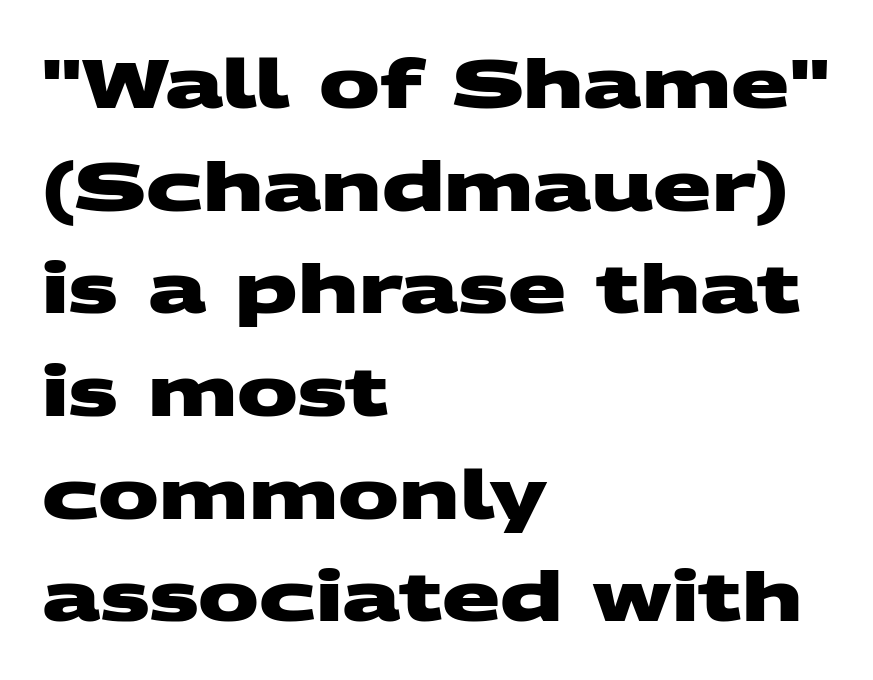
Vertically, the passage feels balanced, rows spaced as you'd expect. Looks like regular typesetting: each glyph gets only the width it needs. Typeset ragged right — the left edge is the straight one. Glance below the letters and you will spot only blank space. There is no visible air inserted between adjacent glyphs. Does the type have serifs? No, each stem ends abruptly.
